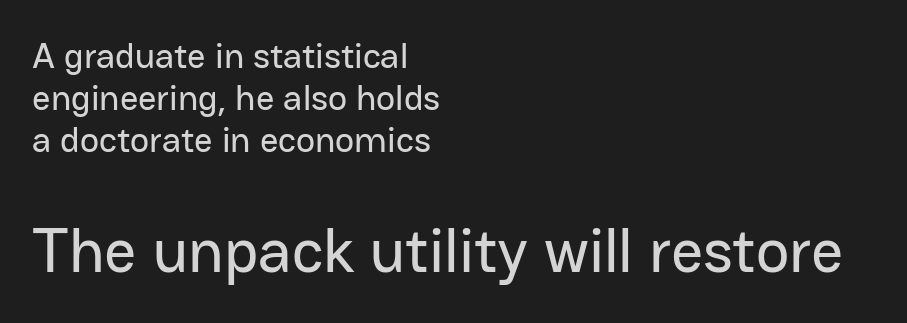
{"serif": "no", "italic": "no", "width": "normal", "stroke_contrast": "low", "x_height": "medium", "monospaced": "no", "underline": "no", "align": "left", "line_spacing_ratio": 1.17, "letter_spacing": "normal", "letter_spacing_em": 0.0, "larger_block": "second", "size_ratio": 1.75, "glyph_px": 63}
